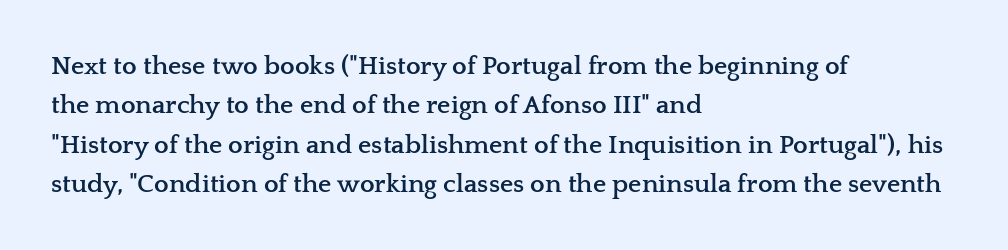
The image shows 26 px bold type, upright; set left-aligned, normal line spacing (1.51x), normal letter spacing, not underlined.
